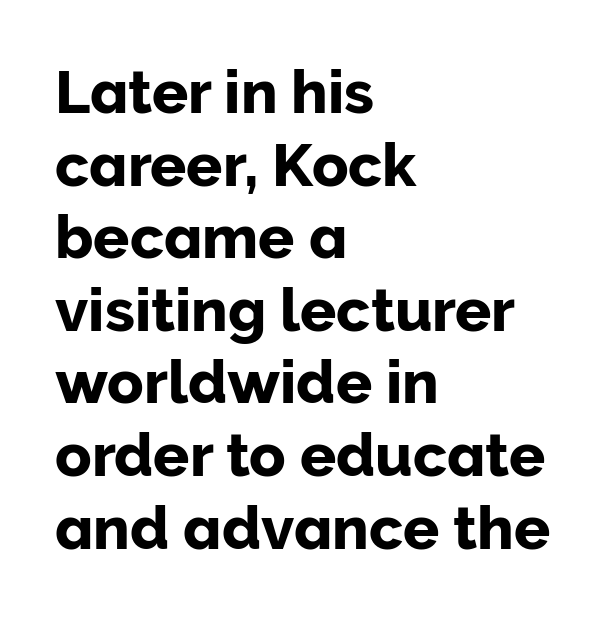
Q: Is the text italic (slanted)? A: No, it is upright.
Q: Is the typeface a serif or a sans-serif typeface? A: Sans-serif.
Q: Is the text underlined? A: No.
Q: How is the paragraph aligned? A: Left-aligned.
Q: Is the spacing between letters normal or unusually wide? A: Normal.
Q: Width (condensed, normal, or wide)? A: Normal.
Q: Stroke contrast? A: Low.
Q: x-height? A: Medium.
Q: Monospaced? A: No.
